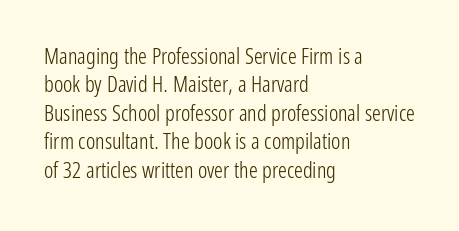
Q: Is the text bold? A: No.
Q: Is the text italic (slanted)? A: No, it is upright.
Q: Is the text underlined? A: No.
Q: How is the paragraph aligned? A: Left-aligned.
Q: Is the spacing between letters normal or unusually wide? A: Normal.
Q: Is the spacing between lines tight, normal or loose? A: Normal.
